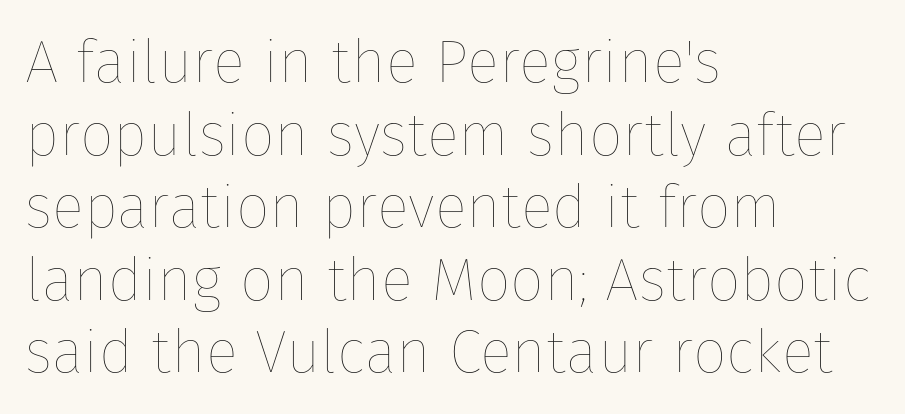
{"italic": "no", "bold": "no", "weight": "thin", "width": "normal", "stroke_contrast": "low", "x_height": "medium", "monospaced": "no", "underline": "no", "align": "left", "line_spacing_ratio": 1.21, "letter_spacing": "normal", "letter_spacing_em": 0.0, "glyph_px": 60}
